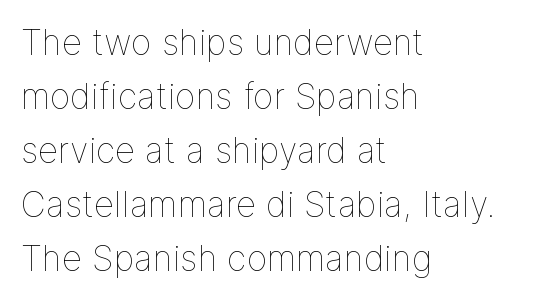
Q: Is the text bold? A: No.
Q: Is the text italic (slanted)? A: No, it is upright.
Q: Is the text underlined? A: No.
Q: How is the paragraph aligned? A: Left-aligned.
Q: Is the spacing between letters normal or unusually wide? A: Normal.
Q: Is the spacing between lines tight, normal or loose? A: Normal.
Q: Width (condensed, normal, or wide)? A: Normal.
Q: Stroke contrast? A: Low.
Q: x-height? A: Medium.
Q: Monospaced? A: No.
